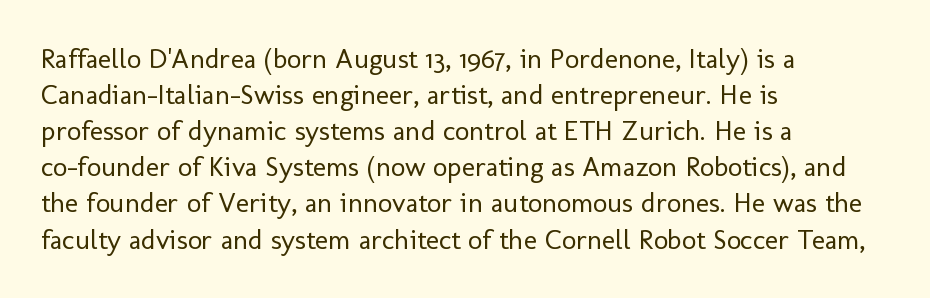
The image shows 28 px regular-weight sans-serif type, upright; set left-aligned, normal line spacing (1.29x), normal letter spacing, not underlined; low stroke contrast and a medium x-height.
